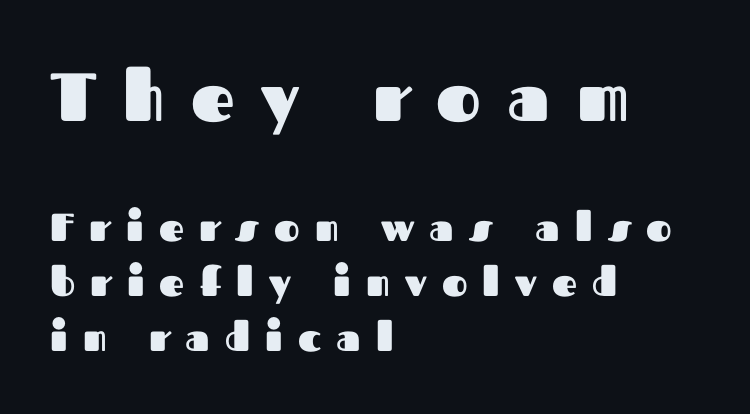
The rendering uses a bold face; every stroke is thick and dark. A normal amount of white space separates one row of letters from the next. Top chunk: large. Bottom chunk: small. These lines are rendered in a variable-pitch font. Horizontal alignment here is leftward, the default for most running prose. Anything drawn beneath the words? Only blank space.
